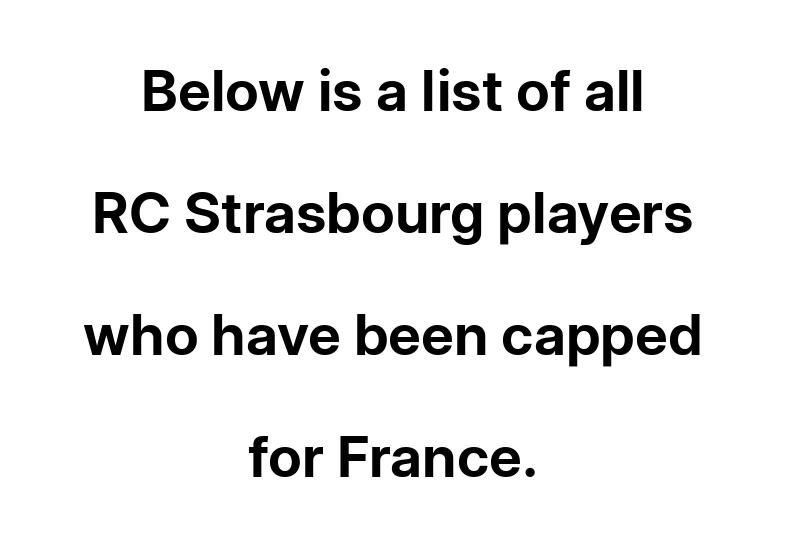
The image shows 57 px bold sans-serif type, upright; set centered, loose line spacing (2.14x), normal letter spacing, not underlined; low stroke contrast and a medium x-height.
